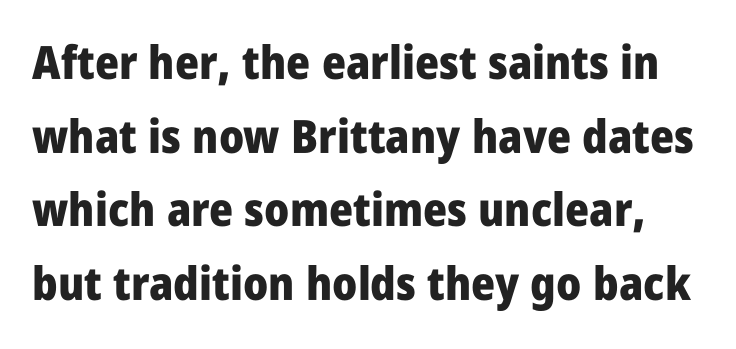
Baseline-to-baseline distance is the conventional proportion of letter height. I'd describe the lettering as bold — thick and assertive. This is roman type, the default non-slanted kind. The type is set solid horizontally, with unmodified tracking. Proportional: the letters do not fall into vertical columns.
